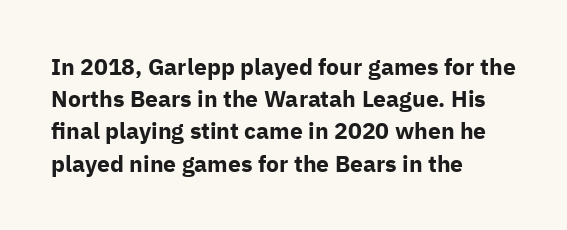
{"italic": "no", "bold": "yes", "underline": "no", "align": "left", "line_spacing": "normal", "line_spacing_ratio": 1.4, "letter_spacing": "normal", "letter_spacing_em": 0.0, "glyph_px": 23}
